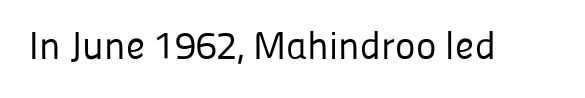
{"serif": "no", "italic": "no", "bold": "no", "weight": "regular", "width": "normal", "stroke_contrast": "low", "x_height": "medium", "monospaced": "no", "underline": "no", "letter_spacing": "normal", "letter_spacing_em": 0.0, "glyph_px": 39}
